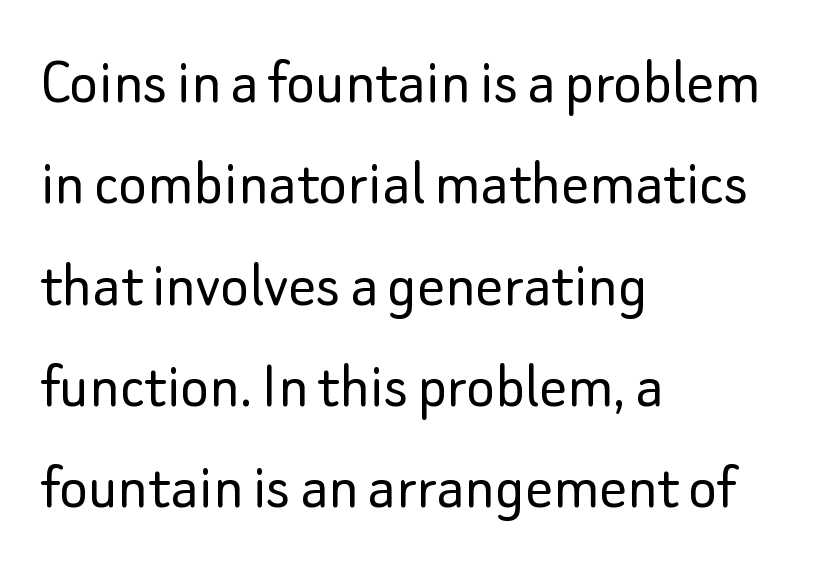
Think of a printed novel: that variable character pitch is what you see here. Stems here are at most as thick as an everyday book face. These lines keep a tight, regular rhythm from letter to letter. It's the straight-up-and-down kind of type.
